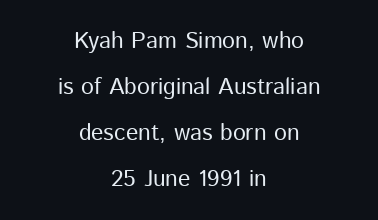
{"italic": "no", "bold": "no", "underline": "no", "align": "center", "line_spacing": "loose", "line_spacing_ratio": 2.0, "letter_spacing": "normal", "letter_spacing_em": 0.0, "glyph_px": 23}
